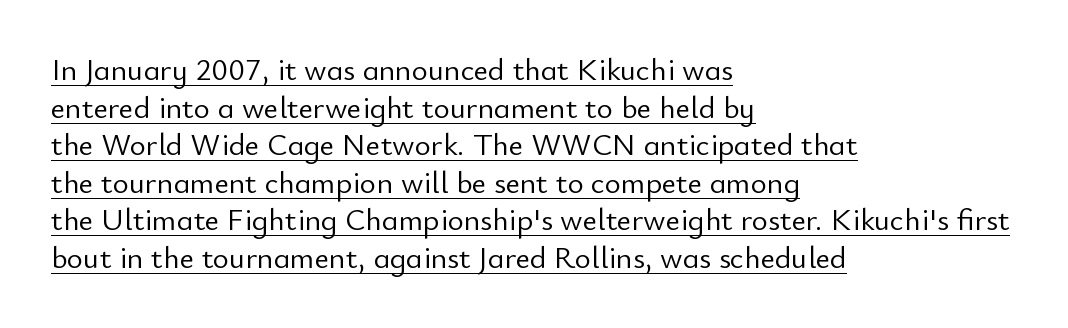
Q: Is the text bold? A: No.
Q: Is the text italic (slanted)? A: No, it is upright.
Q: Is the typeface a serif or a sans-serif typeface? A: Sans-serif.
Q: Is the text underlined? A: Yes.
Q: How is the paragraph aligned? A: Left-aligned.
Q: Is the spacing between letters normal or unusually wide? A: Normal.
Q: Width (condensed, normal, or wide)? A: Normal.
Q: Stroke contrast? A: Low.
Q: x-height? A: Small.
Q: Monospaced? A: No.
